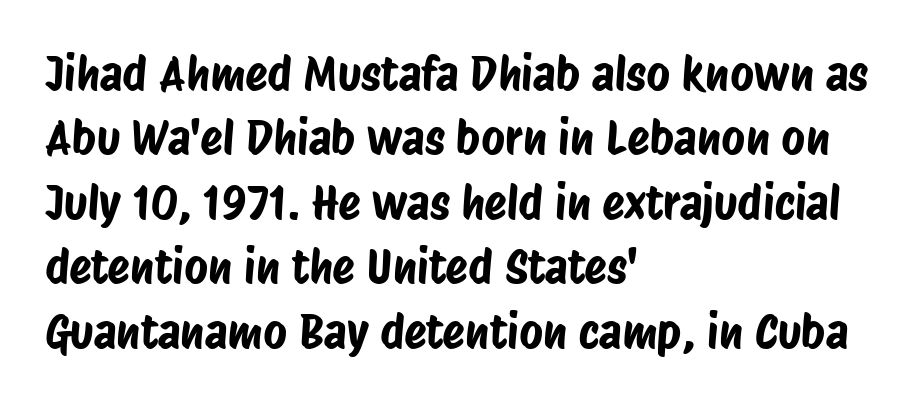
Look at the bottom of the vertical strokes: they stop flat, with no serifs. Compared with typical body copy, the letter spacing here is the same. The letters advance in unequal steps, a hallmark of proportional type. Evenly set lines give the paragraph a standard silhouette. Underline: absent. The text block is weighted toward the left margin, trailing off unevenly rightward.
